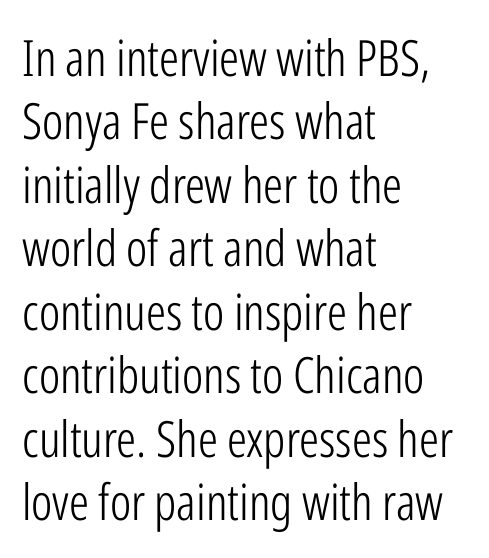
This sample is left-justified, so line endings fall wherever the words run out. A typesetter would label this face a sans. Compared with typical paragraphs, the rows here are spaced about the same. Rule under the text: the space is simply empty. Stems here are at most as thick as an everyday book face.
